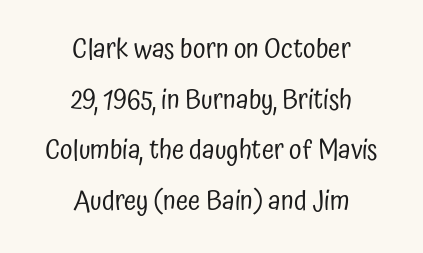
Q: Is the text bold? A: No.
Q: Is the text italic (slanted)? A: No, it is upright.
Q: Is the typeface a serif or a sans-serif typeface? A: Sans-serif.
Q: Is the text underlined? A: No.
Q: How is the paragraph aligned? A: Centered.
Q: Is the spacing between letters normal or unusually wide? A: Normal.
Q: Width (condensed, normal, or wide)? A: Condensed.
Q: Stroke contrast? A: Low.
Q: x-height? A: Medium.
Q: Monospaced? A: No.
